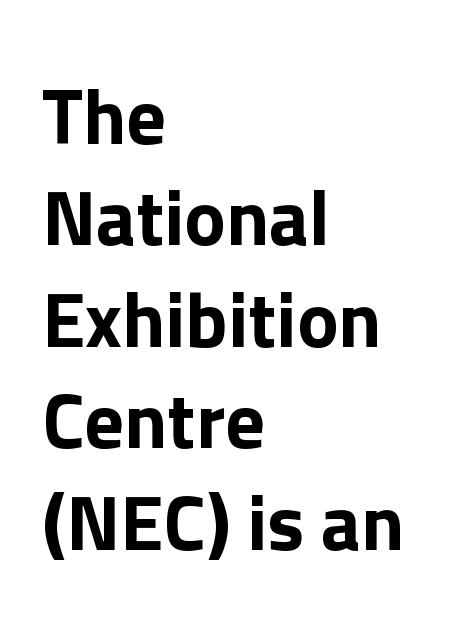
These lines are composed in type without serifs. Style check: upright. Here the designer chose a conventional face with non-uniform glyph widths. In CSS terms this would be text-align: left. Descenders are the only things crossing below the line. Glyph-to-glyph distance matches everyday printed text.
